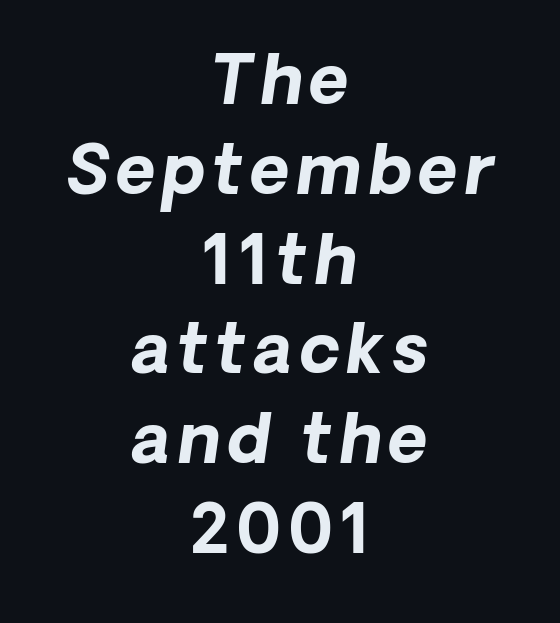
Q: Is the text bold? A: Yes.
Q: Is the typeface a serif or a sans-serif typeface? A: Sans-serif.
Q: Is the text underlined? A: No.
Q: How is the paragraph aligned? A: Centered.
Q: Is the spacing between lines tight, normal or loose? A: Normal.
Q: Width (condensed, normal, or wide)? A: Normal.
Q: Stroke contrast? A: Low.
Q: x-height? A: Medium.
Q: Monospaced? A: No.
